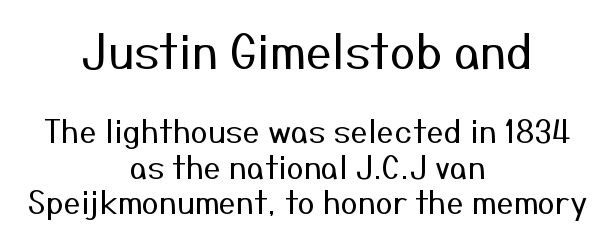
{"serif": "no", "italic": "no", "bold": "no", "weight": "regular", "width": "normal", "stroke_contrast": "medium", "x_height": "medium", "monospaced": "no", "underline": "no", "align": "center", "line_spacing": "tight", "line_spacing_ratio": 1.14, "letter_spacing": "normal", "letter_spacing_em": 0.0, "larger_block": "first", "size_ratio": 1.48, "glyph_px": 46}
